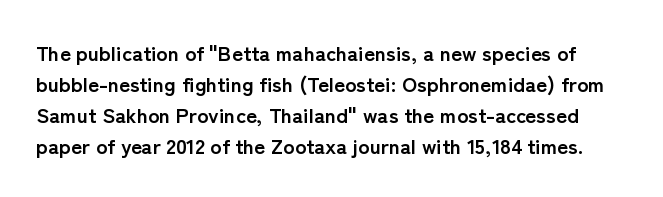
The image shows 21 px bold type, upright; set normal line spacing (1.47x), normal letter spacing, not underlined.
